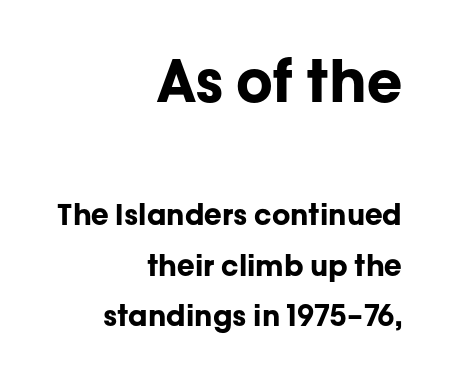
Nobody drew a line under any word here. The face used here is proportionally spaced, like ordinary book or web type. Posture: vertical. The typesetting leans heavy: a genuine bold. Size hierarchy here favors the leading block over the trailing one. Is the letter spacing exaggerated? No — it looks like the ordinary default.
